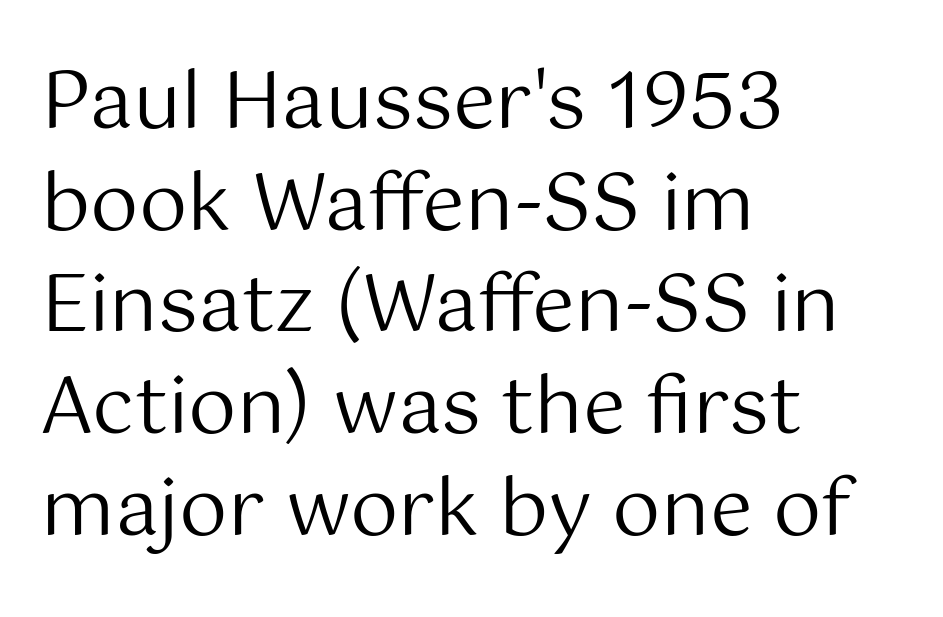
Q: Is the text bold? A: No.
Q: Is the text italic (slanted)? A: No, it is upright.
Q: Is the typeface a serif or a sans-serif typeface? A: Sans-serif.
Q: Is the text underlined? A: No.
Q: How is the paragraph aligned? A: Left-aligned.
Q: Is the spacing between letters normal or unusually wide? A: Normal.
Q: Is the spacing between lines tight, normal or loose? A: Normal.
Q: Width (condensed, normal, or wide)? A: Normal.
Q: Stroke contrast? A: Medium.
Q: x-height? A: Medium.
Q: Monospaced? A: No.
